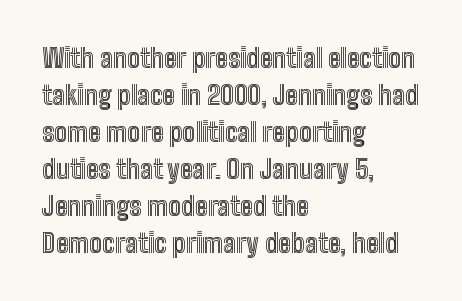
Q: Is the text italic (slanted)? A: No, it is upright.
Q: Is the text underlined? A: No.
Q: How is the paragraph aligned? A: Left-aligned.
Q: Is the spacing between letters normal or unusually wide? A: Normal.
Q: Is the spacing between lines tight, normal or loose? A: Normal.
